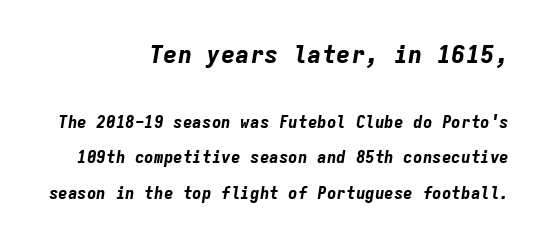
If you drew a ruler down the right edge, every line would touch it. Honestly, the letter spacing is just normal — you wouldn't notice it. Caption: upper text group enlarged, lower text group reduced. The whole block is typeset with a tilt. Chunky letters — that's bold for sure. The vertical gap from one line to the next is large.
